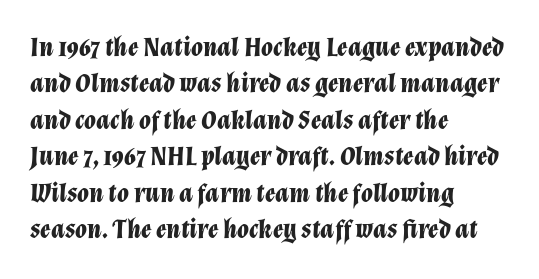
The paragraph shown leans on its left margin. The letterforms sit shoulder to shoulder at normal distance. Is the type slanted? Yes — the strokes lean at a clear angle. Heavy, bold letterforms.
